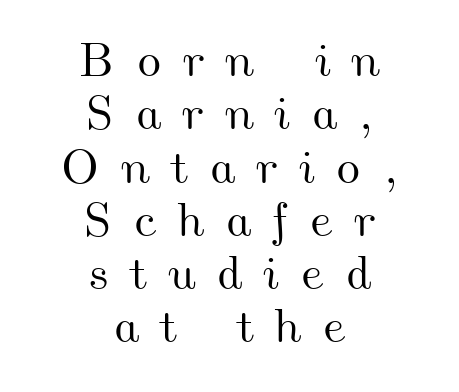
The image shows 48 px wide type; set centered, tight line spacing (1.11x), unusually wide letter spacing (+0.43 em), not underlined; medium stroke contrast and a small x-height.
